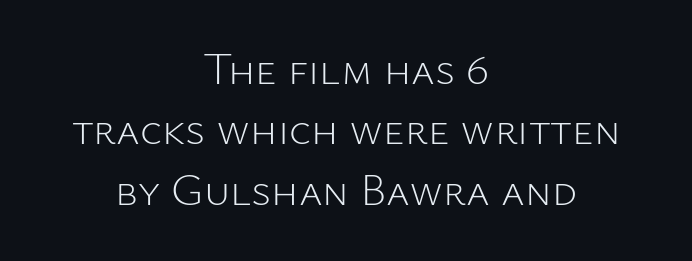
{"serif": "no", "italic": "no", "bold": "no", "weight": "light", "width": "normal", "stroke_contrast": "low", "x_height": "medium", "monospaced": "no", "underline": "no", "align": "center", "line_spacing": "normal", "line_spacing_ratio": 1.34, "letter_spacing": "normal", "letter_spacing_em": 0.0, "glyph_px": 45}
